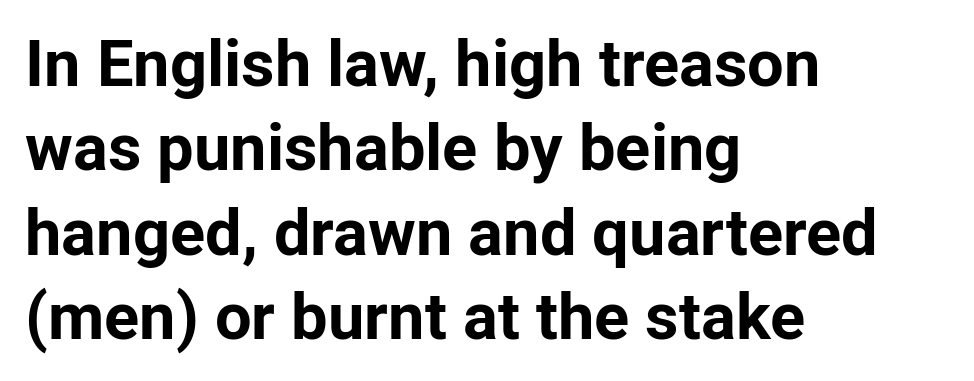
Q: Is the text bold? A: Yes.
Q: Is the text italic (slanted)? A: No, it is upright.
Q: Is the typeface a serif or a sans-serif typeface? A: Sans-serif.
Q: Is the text underlined? A: No.
Q: How is the paragraph aligned? A: Left-aligned.
Q: Is the spacing between letters normal or unusually wide? A: Normal.
Q: Is the spacing between lines tight, normal or loose? A: Normal.
Q: Width (condensed, normal, or wide)? A: Normal.
Q: Stroke contrast? A: Low.
Q: x-height? A: Medium.
Q: Monospaced? A: No.
